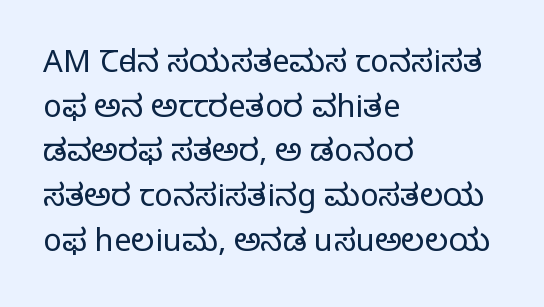
The image shows 31 px regular-weight serif type, upright; set left-aligned, normal line spacing (1.44x), normal letter spacing, not underlined; low stroke contrast and a large x-height.
